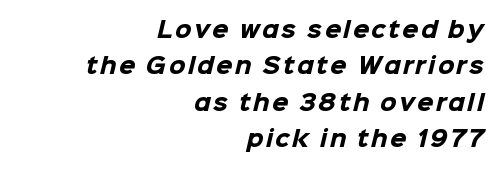
Q: Is the text bold? A: Yes.
Q: Is the text underlined? A: No.
Q: How is the paragraph aligned? A: Right-aligned.
